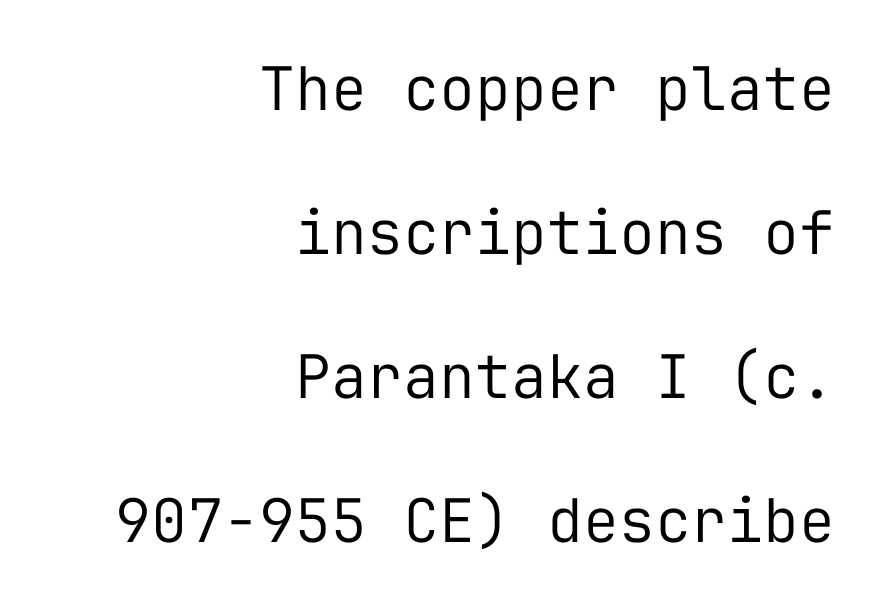
{"serif": "no", "italic": "no", "bold": "no", "weight": "regular", "width": "normal", "stroke_contrast": "low", "x_height": "medium", "monospaced": "yes", "underline": "no", "align": "right", "line_spacing": "loose", "line_spacing_ratio": 2.4, "letter_spacing": "normal", "letter_spacing_em": 0.0, "glyph_px": 60}
